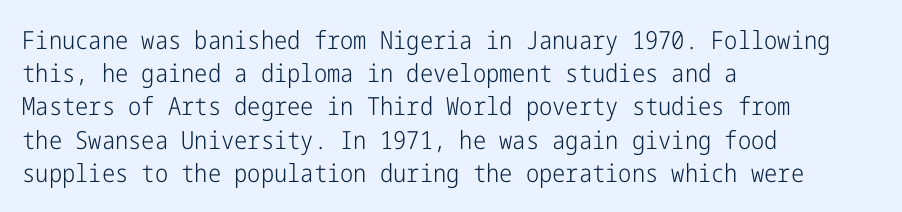
Q: Is the text bold? A: No.
Q: Is the text italic (slanted)? A: No, it is upright.
Q: Is the text underlined? A: No.
Q: How is the paragraph aligned? A: Left-aligned.
Q: Is the spacing between letters normal or unusually wide? A: Normal.
Q: Is the spacing between lines tight, normal or loose? A: Normal.
